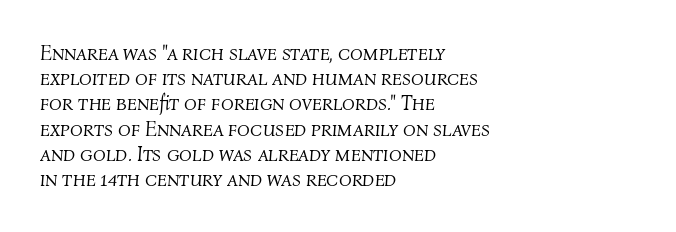
{"italic": "yes", "lean": "right", "slant_degrees": 4, "bold": "no", "underline": "no", "align": "left", "line_spacing_ratio": 1.2, "letter_spacing": "normal", "letter_spacing_em": 0.0, "glyph_px": 21}
